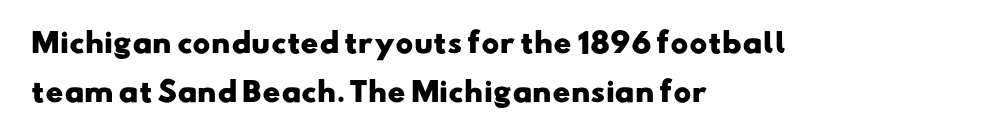
No word sits above an underline. A full-strength bold gives these letters their thick strokes. Short note: letters normally spaced. In CSS terms this would be text-align: left.
